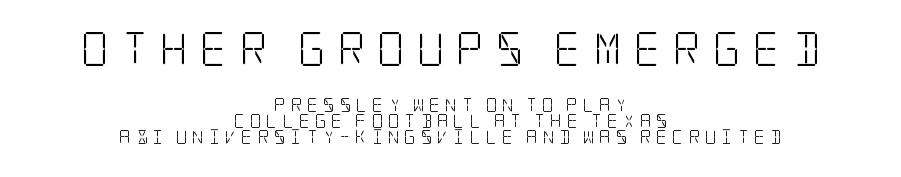
Q: Is the text bold? A: No.
Q: Is the text italic (slanted)? A: No, it is upright.
Q: Is the typeface a serif or a sans-serif typeface? A: Serif.
Q: Is the text underlined? A: No.
Q: How is the paragraph aligned? A: Centered.
Q: Is the spacing between letters normal or unusually wide? A: Unusually wide.
Q: Is the spacing between lines tight, normal or loose? A: Tight.
Q: Which block of text is set in a larger size, the first (top) or the second (bottom)? A: The first (top) one.
Q: Width (condensed, normal, or wide)? A: Condensed.
Q: Stroke contrast? A: Low.
Q: x-height? A: Large.
